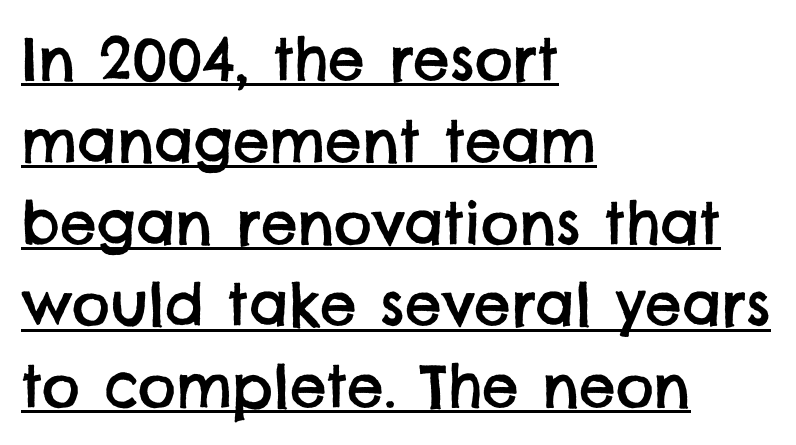
Is this a sans? Yes — the strokes have no serifs. Underlined type. Evenly set lines give the paragraph a standard silhouette. Does the copy run flush right? No — it runs flush left. Note the varied advance widths — an 'i' is clearly narrower than an 'm'.
